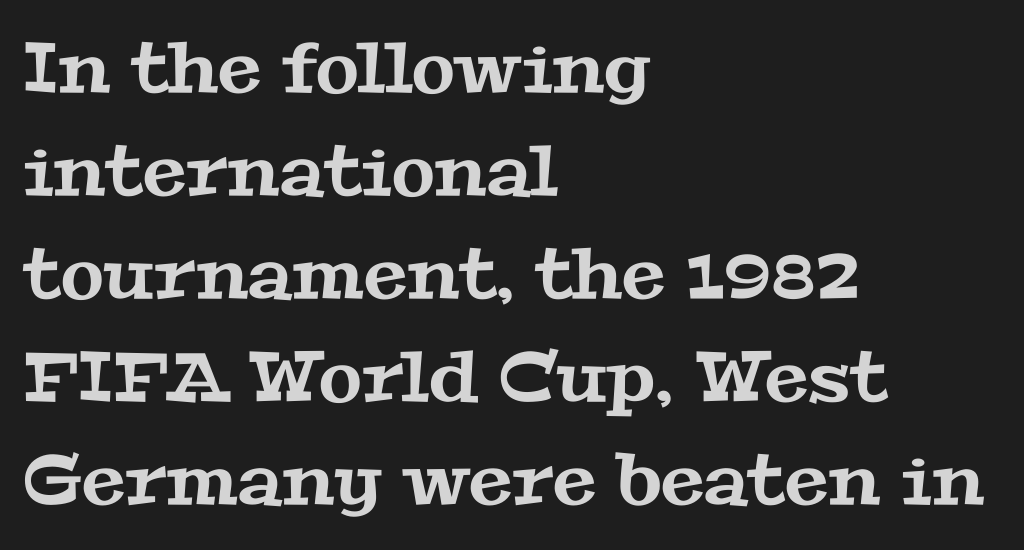
{"serif": "yes", "width": "wide", "stroke_contrast": "medium", "x_height": "medium", "monospaced": "no", "underline": "no", "align": "left", "line_spacing": "normal", "line_spacing_ratio": 1.47, "letter_spacing": "normal", "letter_spacing_em": 0.0, "glyph_px": 70}
